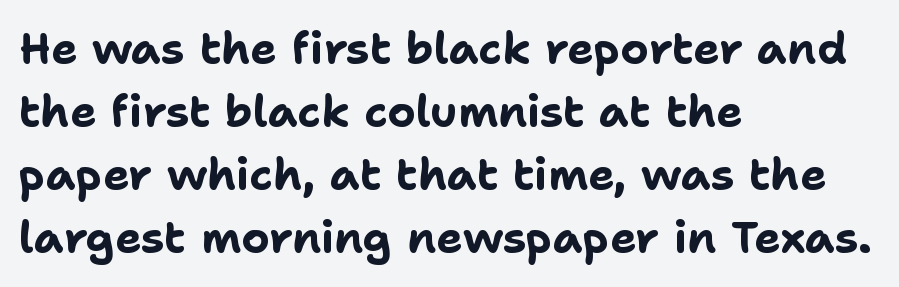
The image shows 44 px bold sans-serif type, upright; set left-aligned, normal line spacing (1.43x), normal letter spacing, not underlined; low stroke contrast and a medium x-height.
